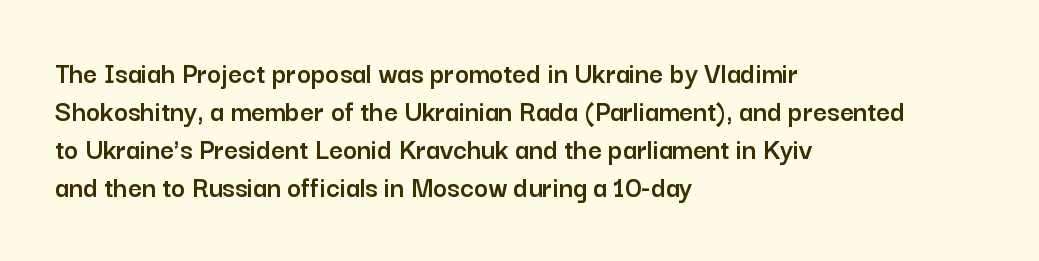
{"serif": "no", "italic": "no", "width": "normal", "stroke_contrast": "low", "x_height": "medium", "monospaced": "no", "underline": "no", "align": "left", "line_spacing": "normal", "line_spacing_ratio": 1.27, "letter_spacing": "normal", "letter_spacing_em": 0.0, "glyph_px": 30}
